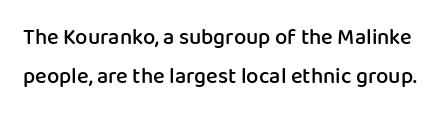
Q: Is the text bold? A: Semi-bold.
Q: Is the text italic (slanted)? A: No, it is upright.
Q: Is the text underlined? A: No.
Q: Is the spacing between letters normal or unusually wide? A: Normal.
